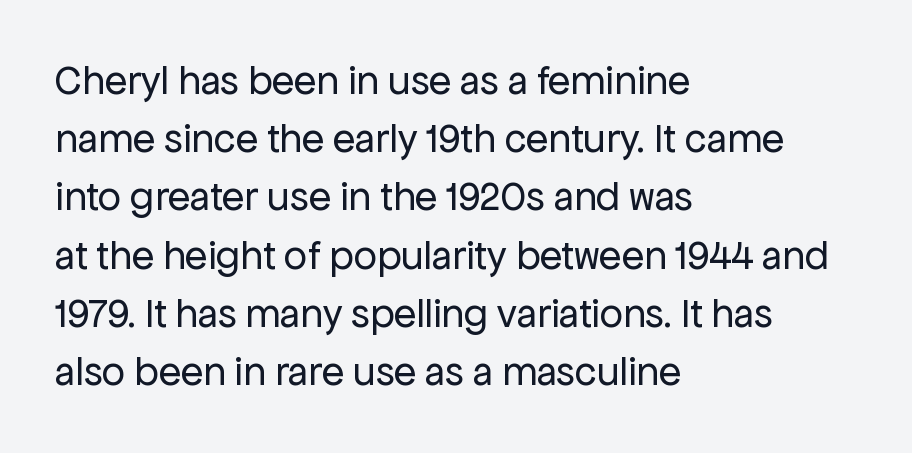
{"serif": "no", "italic": "no", "bold": "no", "weight": "regular", "width": "normal", "stroke_contrast": "low", "x_height": "medium", "monospaced": "no", "underline": "no", "align": "left", "line_spacing": "normal", "line_spacing_ratio": 1.42, "letter_spacing": "normal", "letter_spacing_em": 0.0, "glyph_px": 41}
